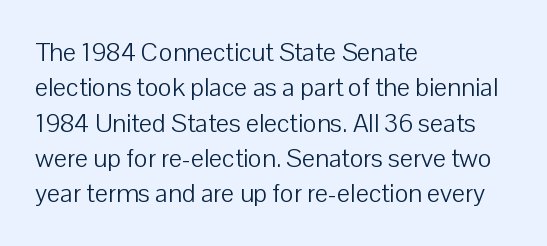
{"italic": "no", "bold": "no", "underline": "no", "align": "left", "line_spacing": "normal", "line_spacing_ratio": 1.36, "letter_spacing": "normal", "letter_spacing_em": 0.0, "glyph_px": 26}
